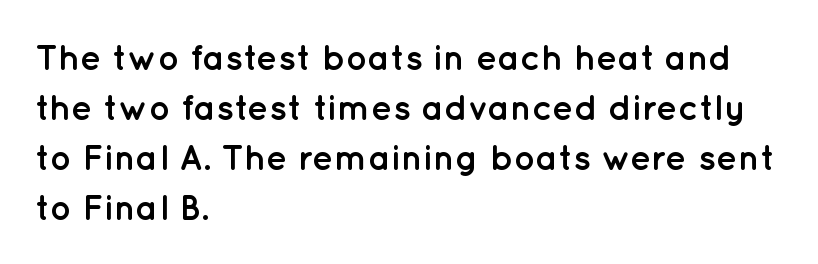
If you measured baseline to baseline, you'd find a middling distance. The passage shown is typeset with a sans-serif family. There is no visible air inserted between adjacent glyphs. Every letter is thick-stroked: bold, no question. The paragraph has a hard left edge and a soft right edge.
